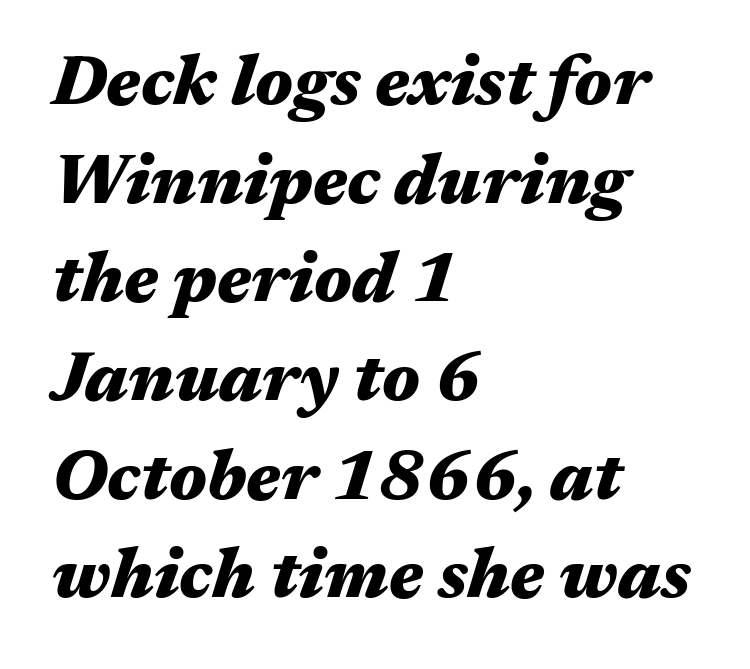
Q: Is the text bold? A: Yes.
Q: Is the text italic (slanted)? A: Yes, it leans right by about 17 degrees.
Q: Is the text underlined? A: No.
Q: How is the paragraph aligned? A: Left-aligned.
Q: Is the spacing between letters normal or unusually wide? A: Normal.
Q: Is the spacing between lines tight, normal or loose? A: Normal.
Q: Width (condensed, normal, or wide)? A: Wide.
Q: Stroke contrast? A: Medium.
Q: x-height? A: Medium.
Q: Monospaced? A: No.
